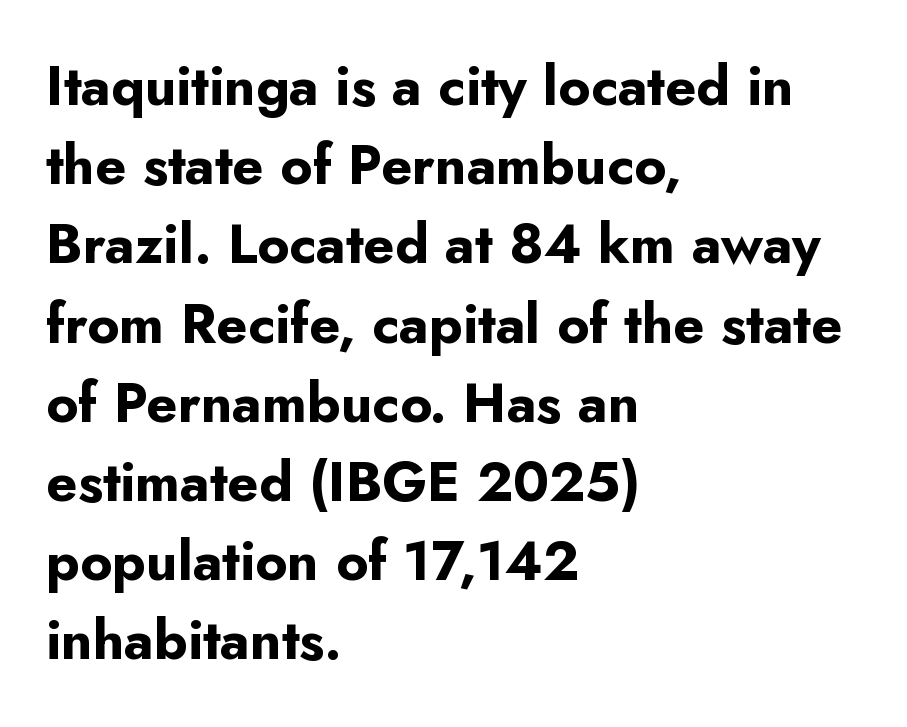
The image shows 55 px bold sans-serif type, upright; set left-aligned, normal line spacing (1.44x), normal letter spacing, not underlined; low stroke contrast and a small x-height.
